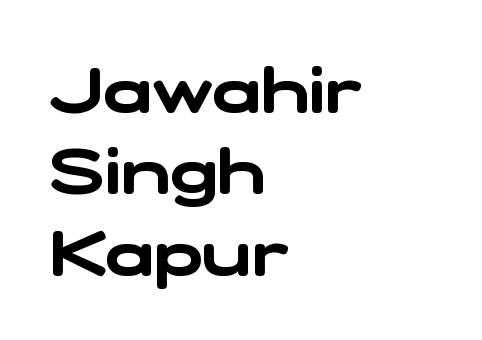
{"serif": "no", "width": "wide", "stroke_contrast": "low", "x_height": "medium", "monospaced": "no", "underline": "no", "align": "left", "line_spacing": "normal", "line_spacing_ratio": 1.27, "letter_spacing": "normal", "letter_spacing_em": 0.0, "glyph_px": 64}
